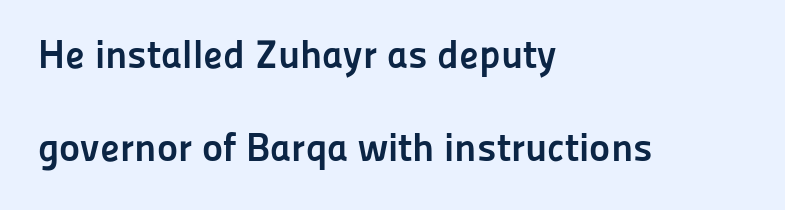
The image shows 40 px semibold sans-serif type, upright; set left-aligned, loose line spacing (2.33x), normal letter spacing, not underlined; low stroke contrast and a medium x-height.
